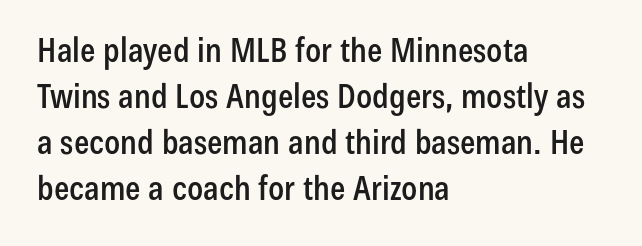
Descenders hang freely into open space. There is no visible air inserted between adjacent glyphs. Casual observation: everything's shoved over to the left. Posture: vertical. Leading: standard. Proportional: the letters do not fall into vertical columns.
